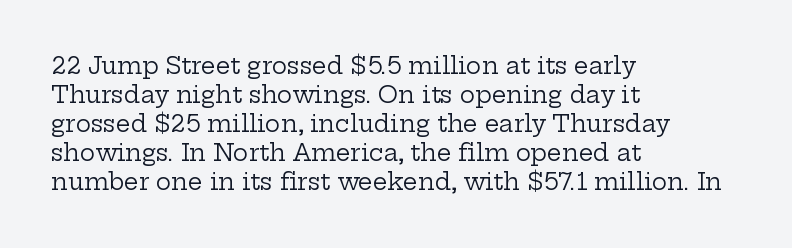
Q: Is the text bold? A: No.
Q: Is the text italic (slanted)? A: No, it is upright.
Q: Is the text underlined? A: No.
Q: How is the paragraph aligned? A: Left-aligned.
Q: Is the spacing between letters normal or unusually wide? A: Normal.
Q: Is the spacing between lines tight, normal or loose? A: Normal.
